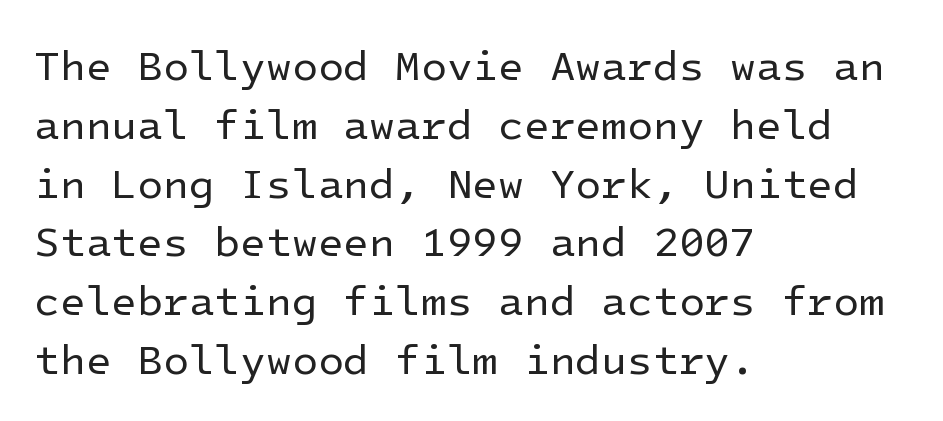
{"serif": "no", "italic": "no", "bold": "no", "weight": "regular", "width": "normal", "stroke_contrast": "low", "x_height": "medium", "underline": "no", "align": "left", "line_spacing": "normal", "line_spacing_ratio": 1.4, "letter_spacing": "normal", "letter_spacing_em": 0.0, "glyph_px": 42}
